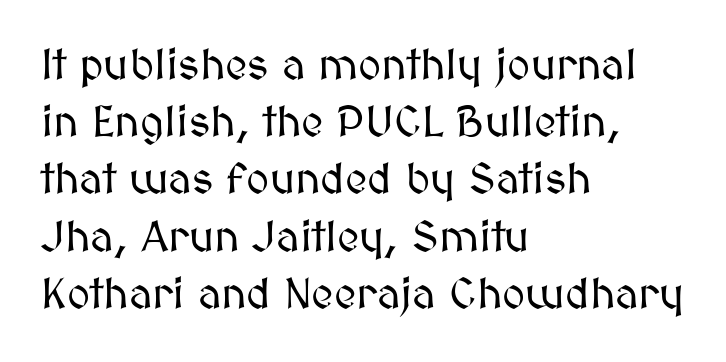
{"italic": "no", "width": "normal", "stroke_contrast": "medium", "x_height": "medium", "monospaced": "no", "underline": "no", "align": "left", "line_spacing": "normal", "line_spacing_ratio": 1.3, "letter_spacing": "normal", "letter_spacing_em": 0.0, "glyph_px": 44}
